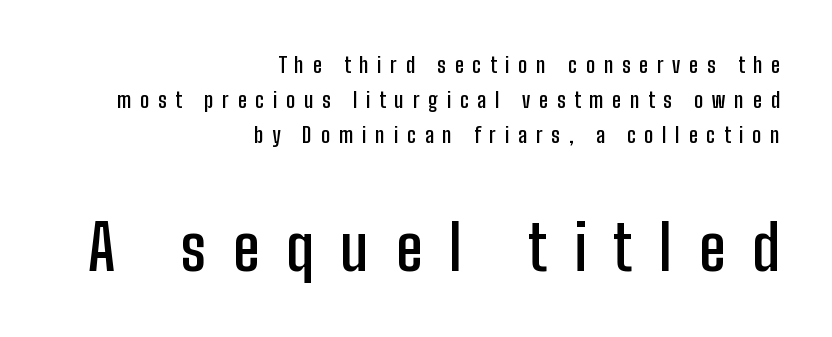
{"serif": "no", "italic": "no", "bold": "semi", "weight": "semibold", "width": "condensed", "stroke_contrast": "low", "x_height": "medium", "monospaced": "no", "underline": "no", "align": "right", "line_spacing": "normal", "line_spacing_ratio": 1.67, "letter_spacing": "wide", "letter_spacing_em": 0.42, "larger_block": "second", "size_ratio": 3.0, "glyph_px": 63}
